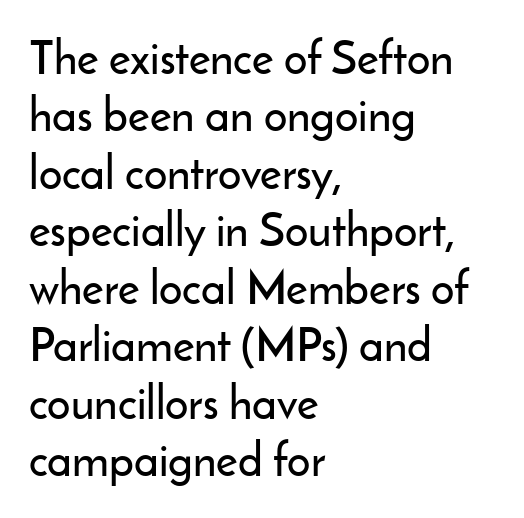
The image shows 46 px sans-serif type, upright; set left-aligned, normal line spacing (1.25x), normal letter spacing, not underlined; low stroke contrast and a small x-height.
